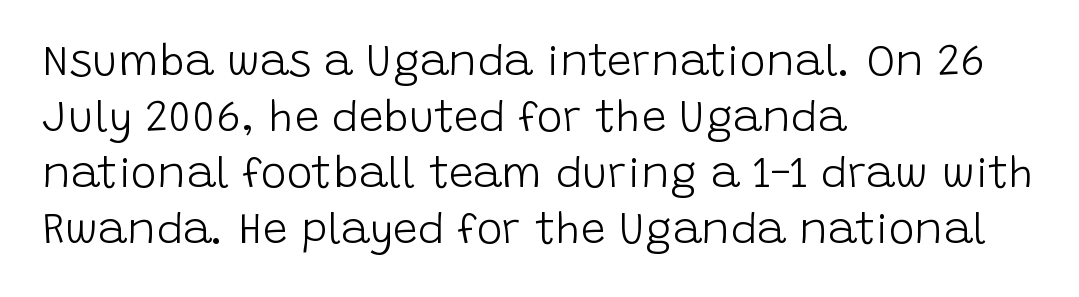
{"serif": "no", "italic": "no", "bold": "no", "weight": "light", "width": "normal", "stroke_contrast": "low", "x_height": "large", "monospaced": "no", "underline": "no", "align": "left", "line_spacing": "normal", "line_spacing_ratio": 1.27, "letter_spacing": "normal", "letter_spacing_em": 0.0, "glyph_px": 44}
